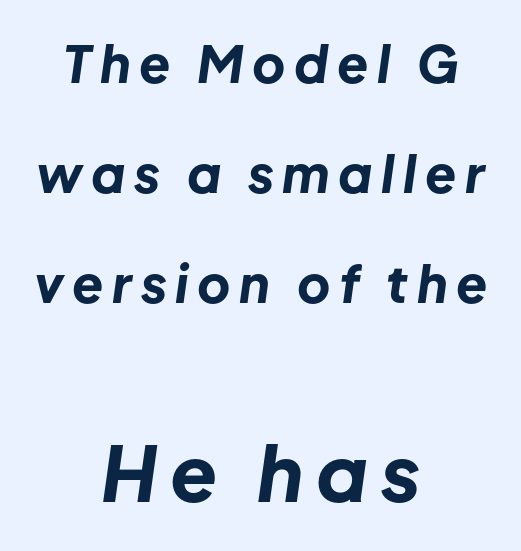
{"italic": "yes", "lean": "right", "slant_degrees": 8, "bold": "yes", "weight": "bold", "width": "normal", "stroke_contrast": "low", "x_height": "medium", "monospaced": "no", "underline": "no", "align": "center", "line_spacing": "loose", "line_spacing_ratio": 2.16, "larger_block": "second", "size_ratio": 1.51, "glyph_px": 77}
